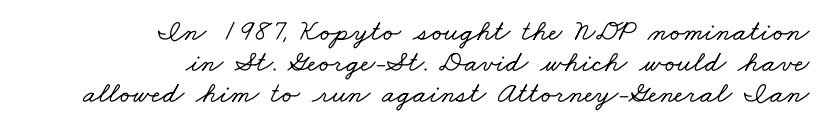
Q: Is the typeface a serif or a sans-serif typeface? A: Serif.
Q: Is the text underlined? A: No.
Q: How is the paragraph aligned? A: Right-aligned.
Q: Is the spacing between letters normal or unusually wide? A: Normal.
Q: Is the spacing between lines tight, normal or loose? A: Tight.
Q: Width (condensed, normal, or wide)? A: Wide.
Q: Stroke contrast? A: Low.
Q: x-height? A: Small.
Q: Monospaced? A: No.
